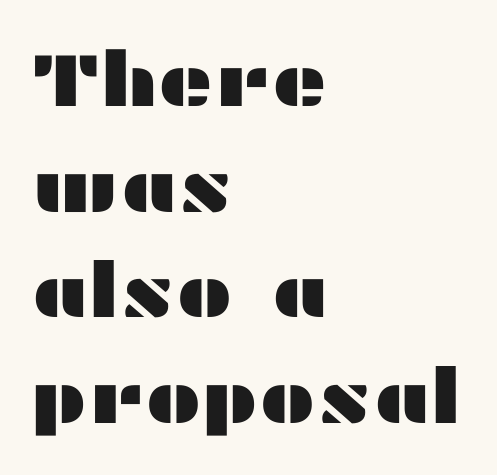
Q: Is the text italic (slanted)? A: No, it is upright.
Q: Is the typeface a serif or a sans-serif typeface? A: Sans-serif.
Q: Is the text underlined? A: No.
Q: How is the paragraph aligned? A: Left-aligned.
Q: Is the spacing between letters normal or unusually wide? A: Normal.
Q: Is the spacing between lines tight, normal or loose? A: Normal.
Q: Width (condensed, normal, or wide)? A: Wide.
Q: Stroke contrast? A: Medium.
Q: x-height? A: Medium.
Q: Monospaced? A: No.
